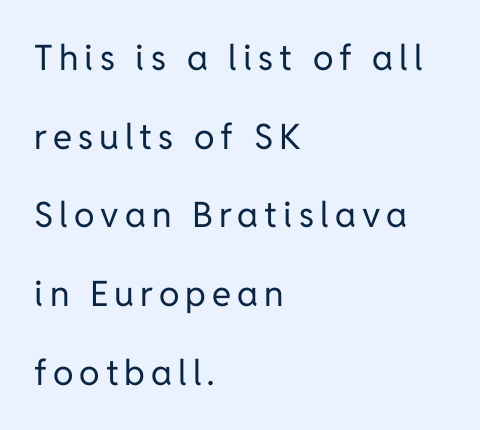
Q: Is the text bold? A: No.
Q: Is the text italic (slanted)? A: No, it is upright.
Q: Is the typeface a serif or a sans-serif typeface? A: Sans-serif.
Q: Is the text underlined? A: No.
Q: How is the paragraph aligned? A: Left-aligned.
Q: Is the spacing between lines tight, normal or loose? A: Loose.
Q: Width (condensed, normal, or wide)? A: Normal.
Q: Stroke contrast? A: Low.
Q: x-height? A: Medium.
Q: Monospaced? A: No.
